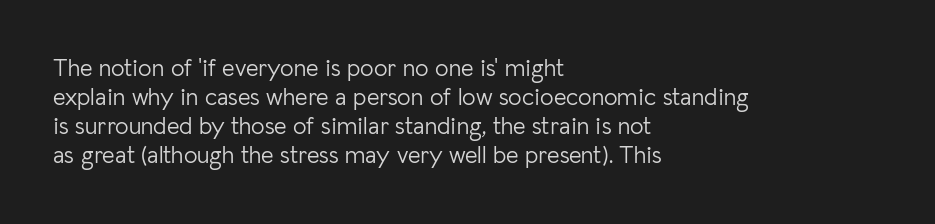
Q: Is the text bold? A: No.
Q: Is the text italic (slanted)? A: No, it is upright.
Q: Is the text underlined? A: No.
Q: How is the paragraph aligned? A: Left-aligned.
Q: Is the spacing between letters normal or unusually wide? A: Normal.
